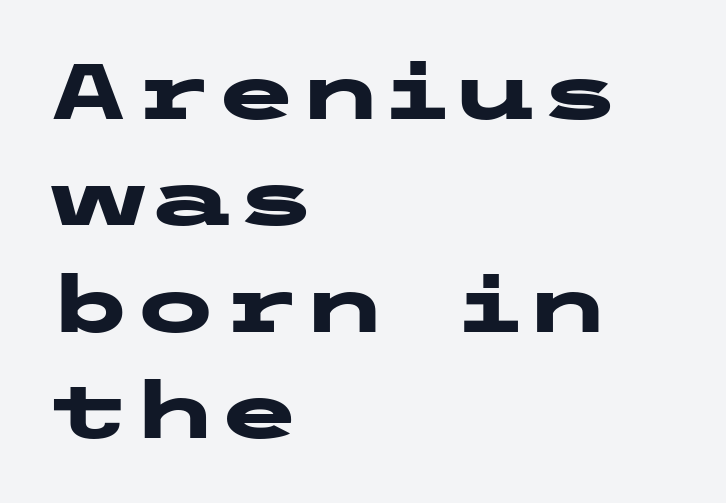
{"serif": "no", "italic": "no", "bold": "yes", "weight": "heavy", "width": "wide", "stroke_contrast": "low", "x_height": "medium", "underline": "no", "align": "left", "line_spacing": "normal", "line_spacing_ratio": 1.38, "letter_spacing": "normal", "letter_spacing_em": 0.0, "glyph_px": 77}
